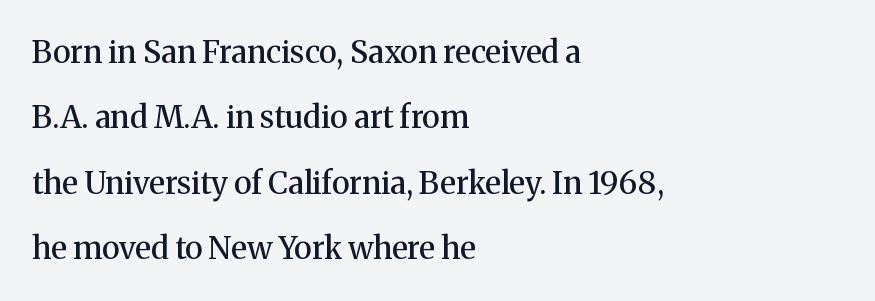
The image shows 31 px semibold serif type, upright; set left-aligned, loose line spacing (2.11x), normal letter spacing, not underlined; medium stroke contrast and a medium x-height.
